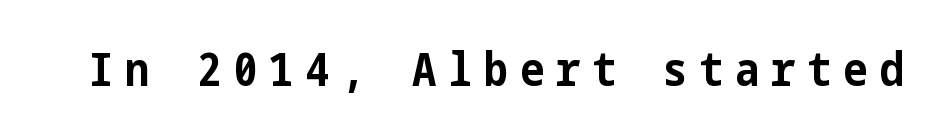
Letter spacing: wide. The typeface chosen for these lines omits serifs. Typographic density is high because the face is bold. Rendered with straight, roman letterforms. Only glyphs here, with clear space below each row.
